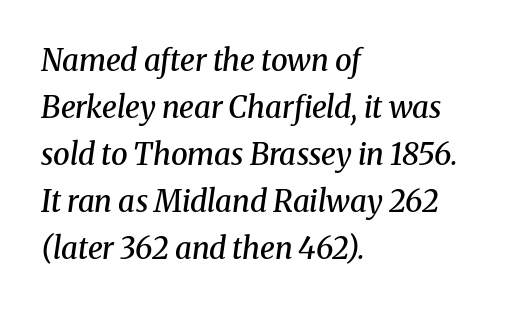
{"serif": "yes", "italic": "yes", "lean": "right", "slant_degrees": 8, "bold": "semi", "weight": "semibold", "width": "normal", "stroke_contrast": "medium", "x_height": "medium", "monospaced": "no", "underline": "no", "align": "left", "line_spacing": "normal", "line_spacing_ratio": 1.57, "letter_spacing": "normal", "letter_spacing_em": 0.0, "glyph_px": 30}
